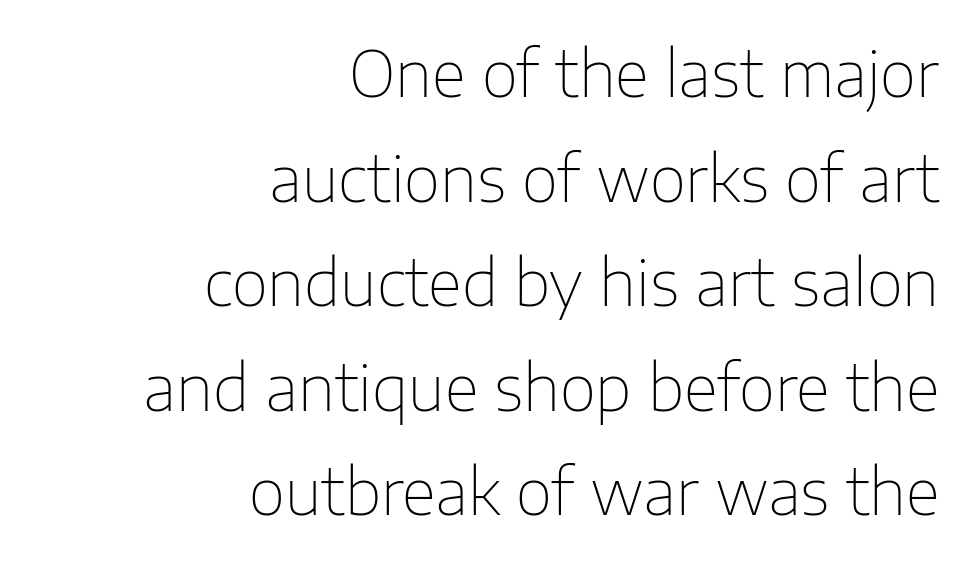
{"serif": "no", "italic": "no", "bold": "no", "weight": "thin", "width": "normal", "stroke_contrast": "low", "x_height": "medium", "monospaced": "no", "underline": "no", "align": "right", "line_spacing": "normal", "line_spacing_ratio": 1.66, "letter_spacing": "normal", "letter_spacing_em": 0.0, "glyph_px": 63}
